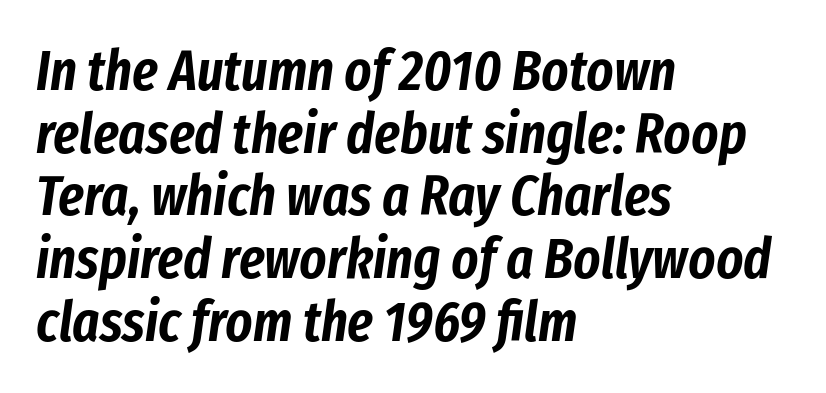
Q: Is the text italic (slanted)? A: Yes, it leans right by about 8 degrees.
Q: Is the text underlined? A: No.
Q: How is the paragraph aligned? A: Left-aligned.
Q: Is the spacing between letters normal or unusually wide? A: Normal.
Q: Is the spacing between lines tight, normal or loose? A: Tight.
Q: Width (condensed, normal, or wide)? A: Condensed.
Q: Stroke contrast? A: Low.
Q: x-height? A: Medium.
Q: Monospaced? A: No.
